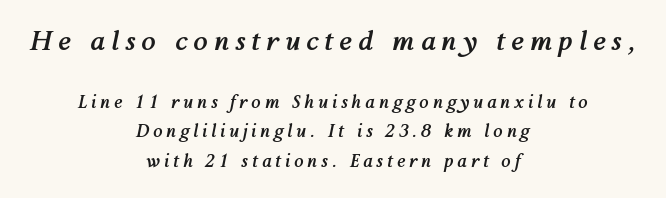
The image shows 26 px bold type, italic (leaning right); set centered, line spacing 1.76x, unusually wide letter spacing (+0.23 em), not underlined; the first (top) block is 1.53x larger.
